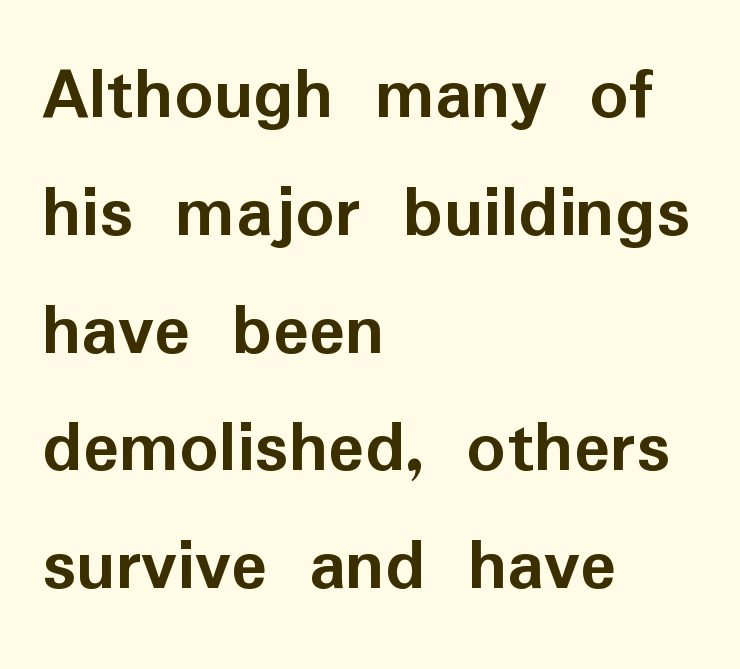
{"serif": "no", "italic": "no", "bold": "yes", "weight": "semibold", "width": "normal", "stroke_contrast": "low", "x_height": "medium", "monospaced": "no", "underline": "no", "align": "left", "line_spacing": "normal", "line_spacing_ratio": 1.55, "letter_spacing": "normal", "letter_spacing_em": 0.0, "glyph_px": 76}
